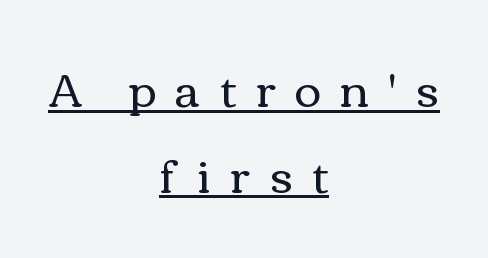
The image shows 46 px regular-weight, wide type, upright; set centered, line spacing 1.86x, unusually wide letter spacing (+0.42 em), underlined; a medium x-height.
